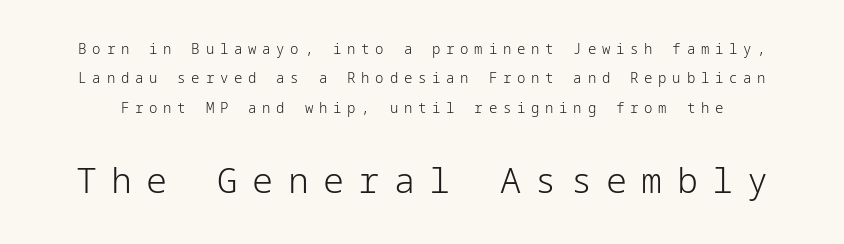
Q: Is the text bold? A: No.
Q: Is the text italic (slanted)? A: No, it is upright.
Q: Is the typeface a serif or a sans-serif typeface? A: Sans-serif.
Q: Is the text underlined? A: No.
Q: Is the spacing between letters normal or unusually wide? A: Unusually wide.
Q: Is the spacing between lines tight, normal or loose? A: Loose.
Q: Which block of text is set in a larger size, the first (top) or the second (bottom)? A: The second (bottom) one.
Q: Width (condensed, normal, or wide)? A: Normal.
Q: Stroke contrast? A: Low.
Q: x-height? A: Medium.
